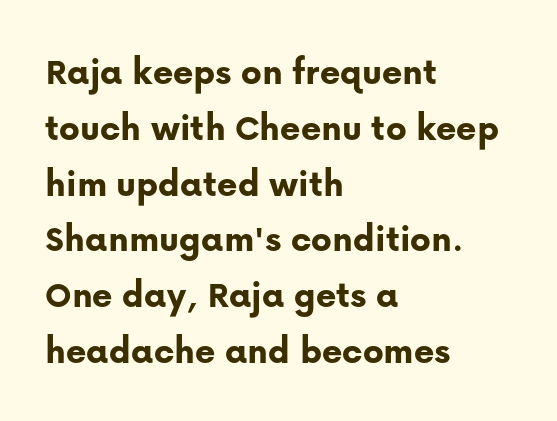
Q: Is the text bold? A: Yes.
Q: Is the text italic (slanted)? A: No, it is upright.
Q: Is the typeface a serif or a sans-serif typeface? A: Sans-serif.
Q: Is the text underlined? A: No.
Q: How is the paragraph aligned? A: Left-aligned.
Q: Is the spacing between letters normal or unusually wide? A: Normal.
Q: Is the spacing between lines tight, normal or loose? A: Normal.
Q: Width (condensed, normal, or wide)? A: Normal.
Q: Stroke contrast? A: Low.
Q: x-height? A: Medium.
Q: Monospaced? A: No.
